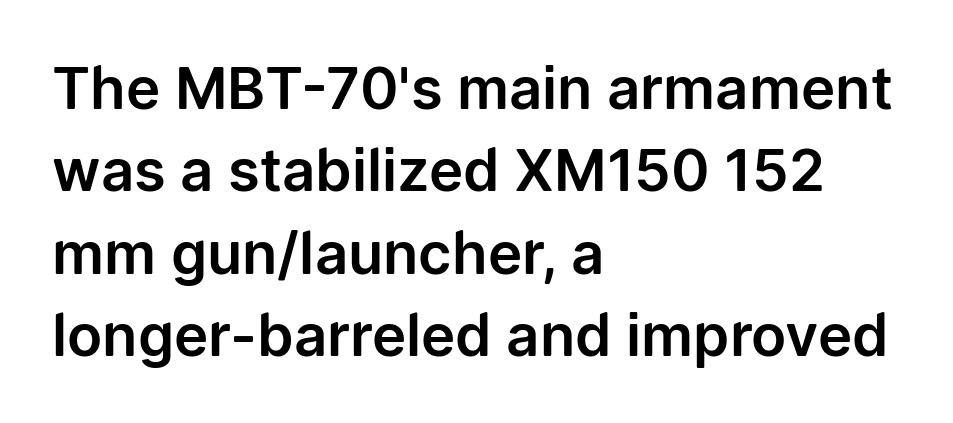
The typeface chosen for these lines omits serifs. You could not count columns in this text — the font is proportionally spaced. Lines of text with bare space underneath. The horizontal fit of the characters is conventional and even. Ascenders rise straight up at ninety degrees. Regular leading.
